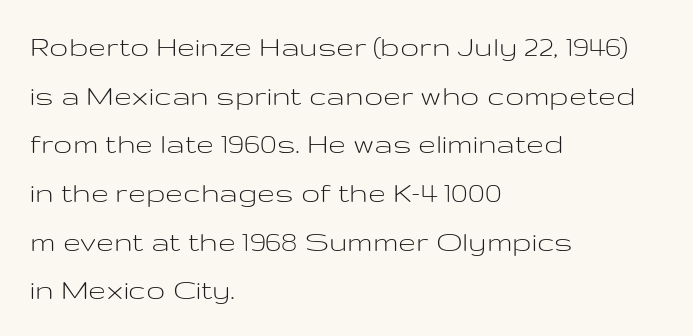
The image shows 32 px light, wide sans-serif type, upright; set left-aligned, normal line spacing (1.52x), normal letter spacing, not underlined; low stroke contrast and a medium x-height.
